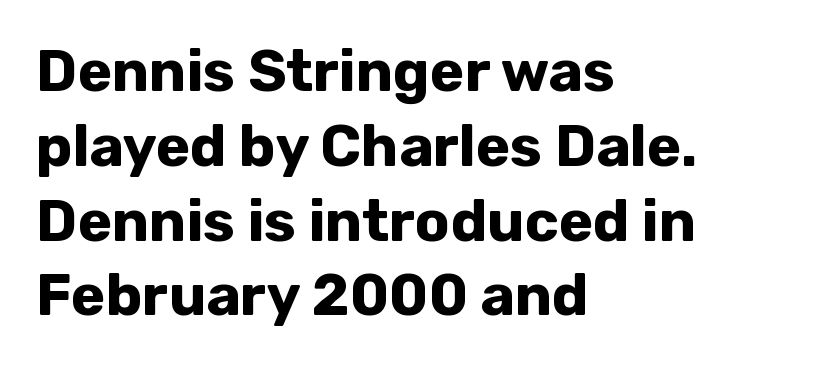
Descenders hang freely into open space. Vertically, the passage feels balanced, rows spaced as you'd expect. Type style note: lacks serifs. On the weight axis this lands at bold, roughly 700.
